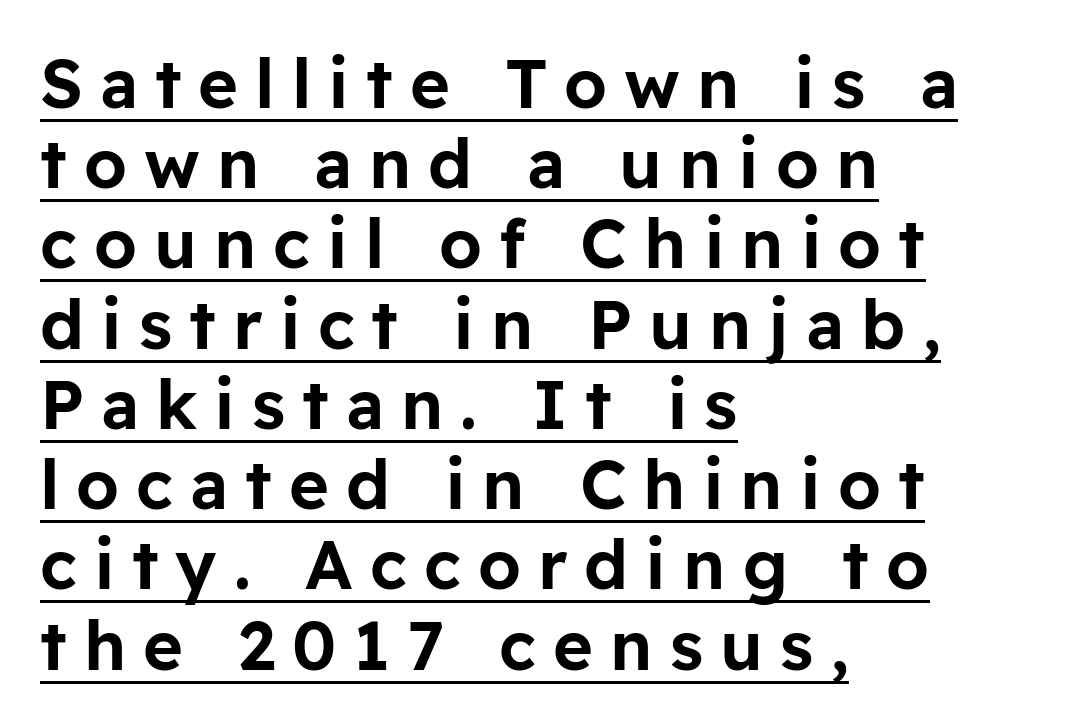
The image shows 68 px sans-serif type, upright; set left-aligned, line spacing 1.18x, unusually wide letter spacing (+0.25 em), underlined; low stroke contrast and a medium x-height.
